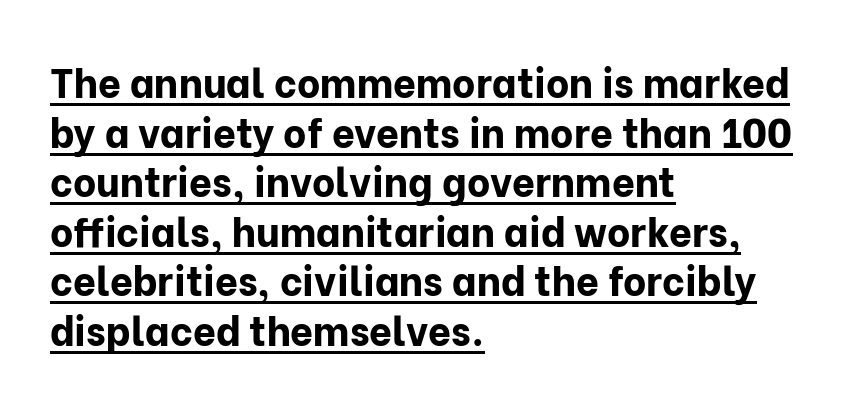
Default kerning and tracking; the words read as compact shapes. Decoration check: the copy is underlined. This sample uses a sans-serif face. In terms of posture, this sample is upright.
